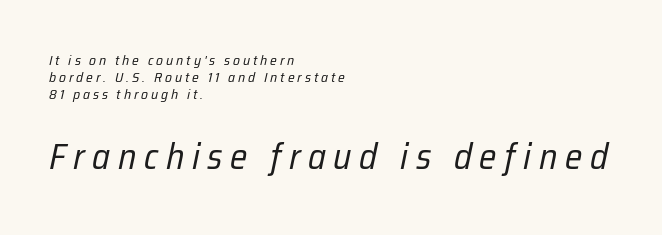
{"italic": "yes", "lean": "right", "slant_degrees": 12, "bold": "no", "weight": "regular", "width": "condensed", "stroke_contrast": "low", "x_height": "medium", "monospaced": "no", "underline": "no", "align": "left", "line_spacing_ratio": 1.2, "letter_spacing": "wide", "letter_spacing_em": 0.21, "larger_block": "second", "size_ratio": 2.57, "glyph_px": 36}
